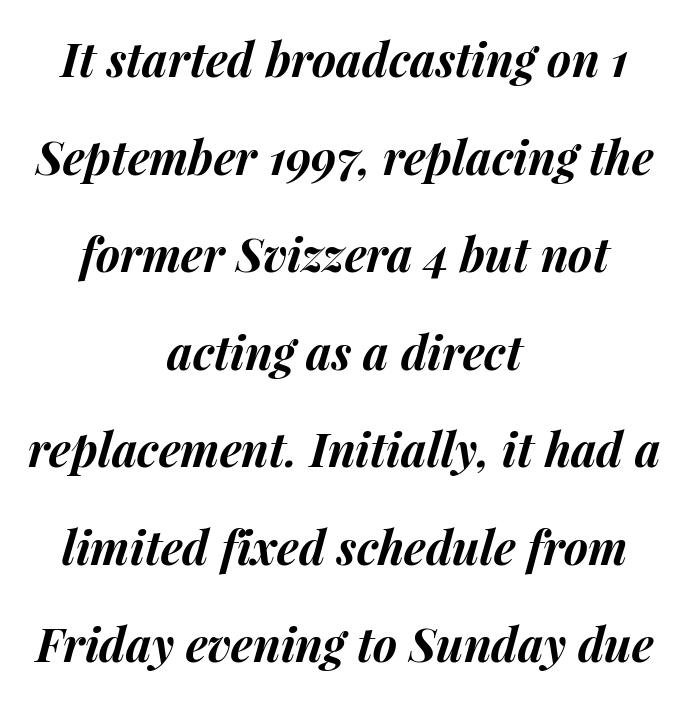
The image shows 46 px bold type, italic (leaning right); set centered, loose line spacing (2.12x), normal letter spacing, not underlined; medium stroke contrast and a medium x-height.
